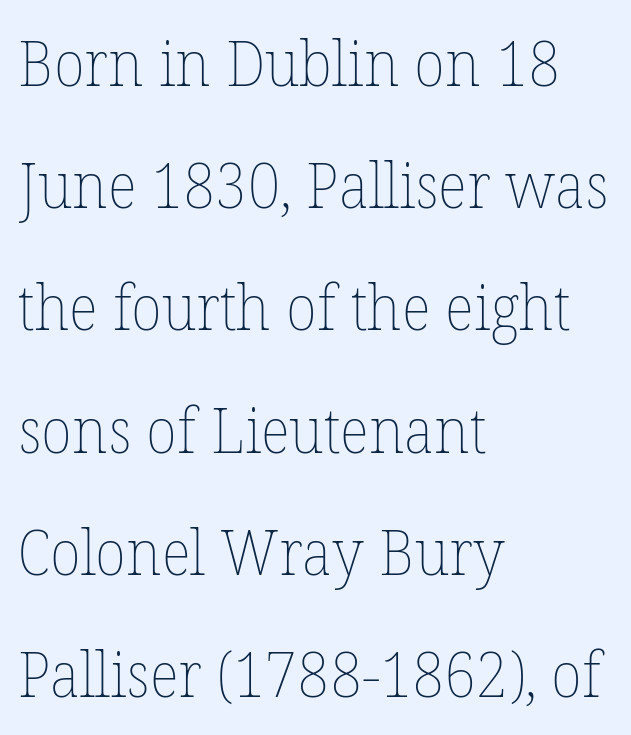
The image shows 63 px thin type, upright; set left-aligned, loose line spacing (1.94x), normal letter spacing, not underlined; low stroke contrast and a medium x-height.
